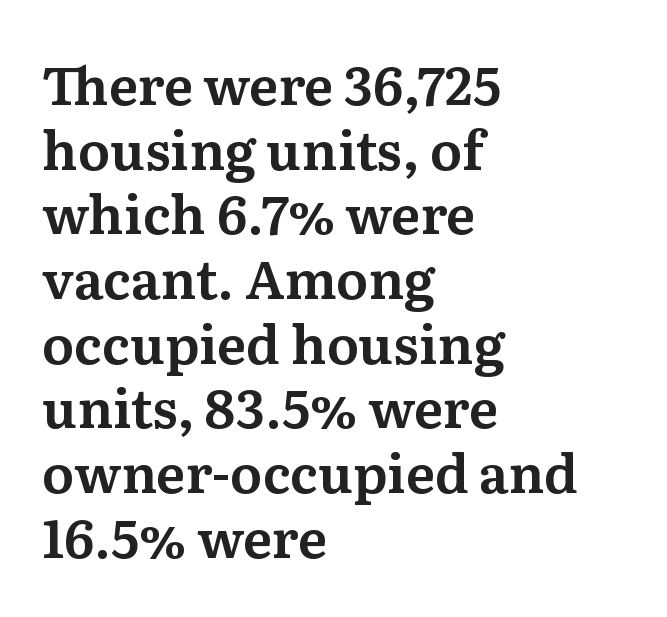
Q: Is the text italic (slanted)? A: No, it is upright.
Q: Is the typeface a serif or a sans-serif typeface? A: Serif.
Q: Is the text underlined? A: No.
Q: How is the paragraph aligned? A: Left-aligned.
Q: Is the spacing between letters normal or unusually wide? A: Normal.
Q: Width (condensed, normal, or wide)? A: Normal.
Q: Stroke contrast? A: Medium.
Q: x-height? A: Medium.
Q: Monospaced? A: No.
